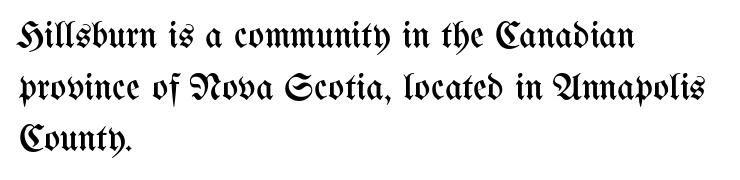
The image shows 38 px regular-weight, condensed type, upright; set left-aligned, normal line spacing (1.36x), normal letter spacing, not underlined; medium stroke contrast and a medium x-height.
